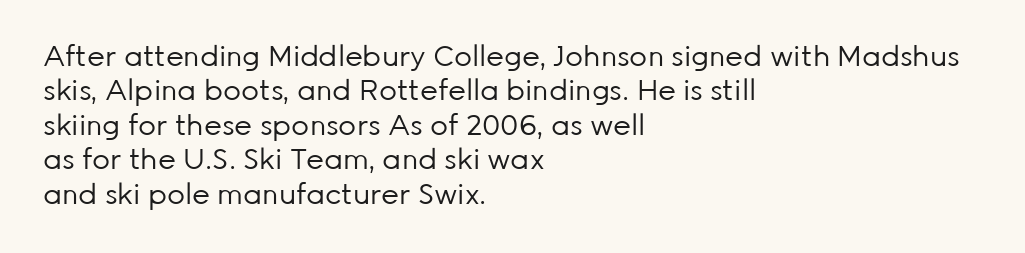
The line texture is even and compact thanks to regular tracking. Is the type heavy? It reads as light-to-regular instead. The typography opts for an upright posture over an oblique one. The foot of each line stays bare and open. The lines are quadded left. Think of a printed novel: that variable character pitch is what you see here.
